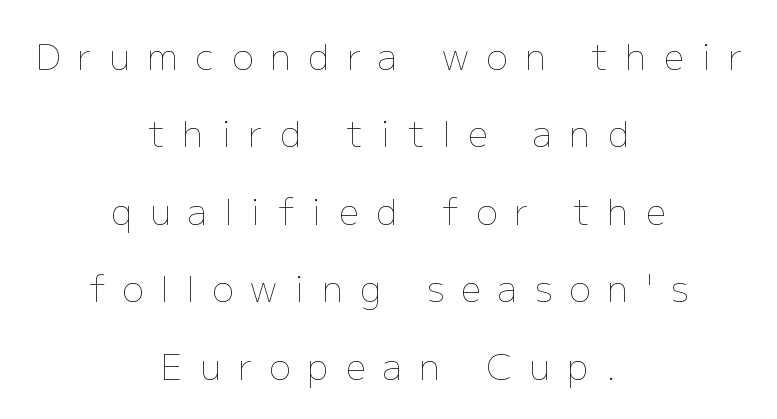
Is the stroke heavy? The answer is a plain regular-or-lighter. Notice how the stems are strictly vertical — no italics here. Clear beneath every line of the passage. Each letter keeps its own natural width here, so spacing adapts to shape.
